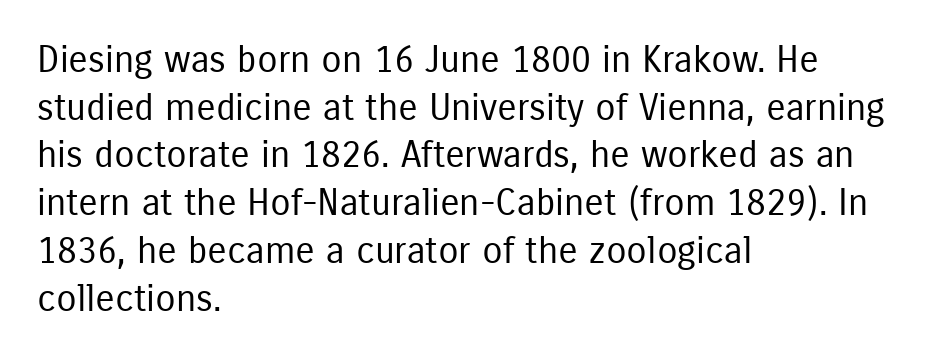
The image shows 37 px regular-weight, condensed sans-serif type, upright; set left-aligned, normal line spacing (1.29x), normal letter spacing, not underlined; low stroke contrast and a medium x-height.
